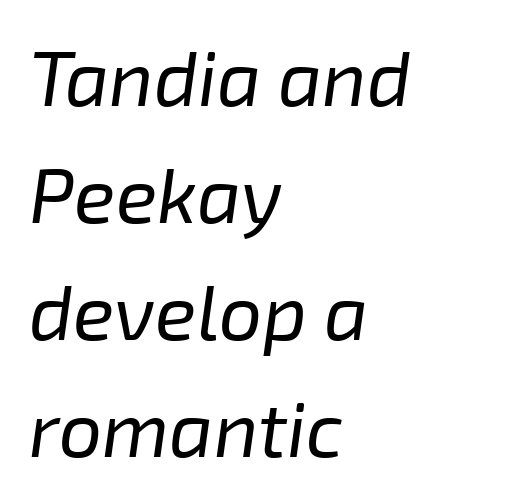
The image shows 77 px regular-weight type, italic (leaning right); set left-aligned, normal line spacing (1.52x), normal letter spacing, not underlined; low stroke contrast and a medium x-height.
